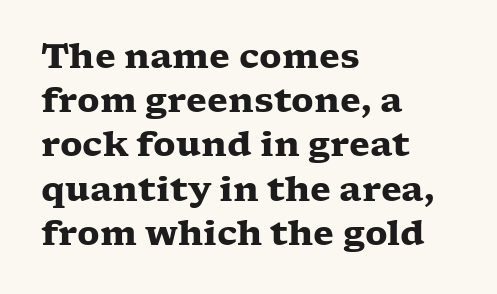
The face used here has the dense, thick strokes of a bold. Note: serifs present on the glyphs. Reading down the column, the eye jumps a familiar distance to each next line. The compositor pushed each line to the left boundary.
